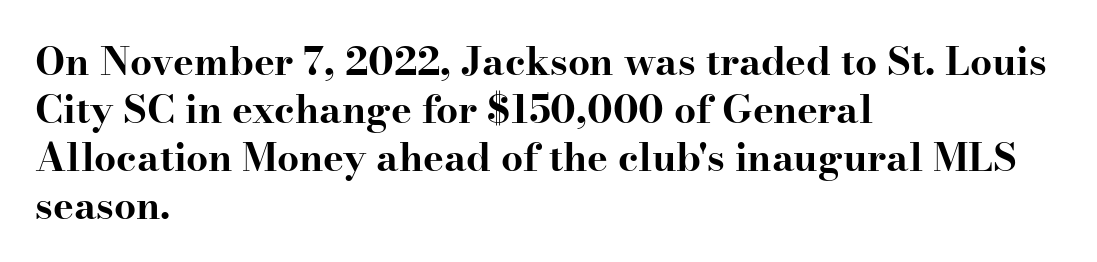
Q: Is the text bold? A: Yes.
Q: Is the text italic (slanted)? A: No, it is upright.
Q: Is the typeface a serif or a sans-serif typeface? A: Serif.
Q: Is the text underlined? A: No.
Q: How is the paragraph aligned? A: Left-aligned.
Q: Is the spacing between letters normal or unusually wide? A: Normal.
Q: Width (condensed, normal, or wide)? A: Wide.
Q: Stroke contrast? A: High.
Q: x-height? A: Small.
Q: Monospaced? A: No.
